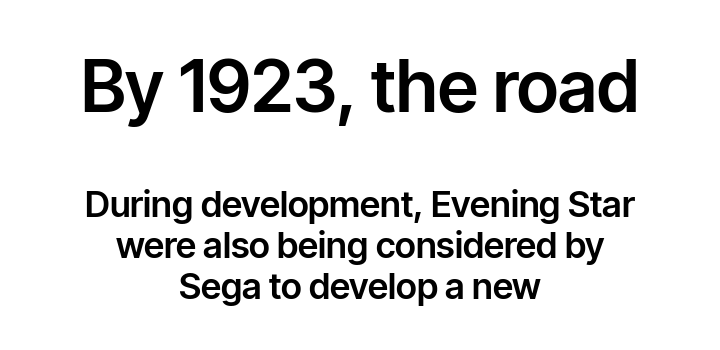
{"serif": "no", "italic": "no", "width": "normal", "stroke_contrast": "low", "x_height": "medium", "monospaced": "no", "underline": "no", "align": "center", "line_spacing": "tight", "line_spacing_ratio": 1.14, "letter_spacing": "normal", "letter_spacing_em": 0.0, "larger_block": "first", "size_ratio": 2.0, "glyph_px": 72}
